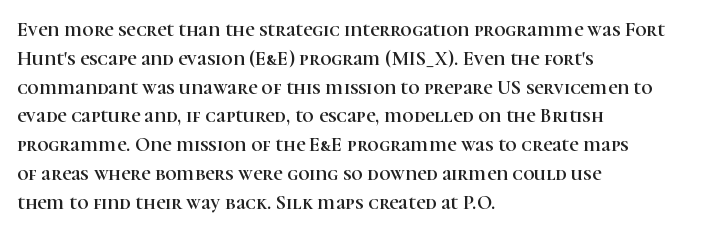
Default kerning and tracking; the words read as compact shapes. The type sits square on the baseline with zero lean. How would I describe the line gaps? Plain and ordinary. The zone under the glyphs is completely vacant. The lines are quadded left.
